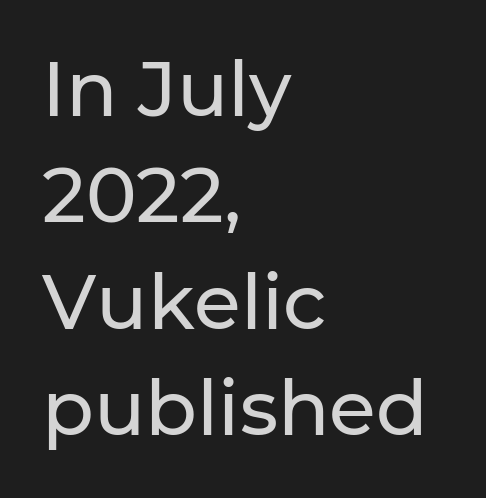
{"serif": "no", "italic": "no", "width": "normal", "stroke_contrast": "low", "x_height": "medium", "monospaced": "no", "underline": "no", "align": "left", "line_spacing": "normal", "line_spacing_ratio": 1.4, "letter_spacing": "normal", "letter_spacing_em": 0.0, "glyph_px": 76}
